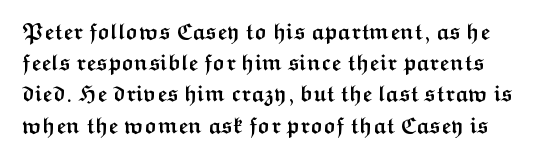
Q: Is the text bold? A: Yes.
Q: Is the text italic (slanted)? A: No, it is upright.
Q: Is the text underlined? A: No.
Q: Is the spacing between letters normal or unusually wide? A: Normal.
Q: Is the spacing between lines tight, normal or loose? A: Normal.
